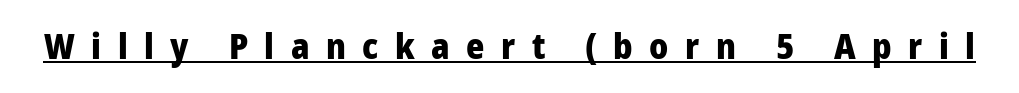
Q: Is the text bold? A: Yes.
Q: Is the text italic (slanted)? A: No, it is upright.
Q: Is the typeface a serif or a sans-serif typeface? A: Sans-serif.
Q: Is the text underlined? A: Yes.
Q: Is the spacing between letters normal or unusually wide? A: Unusually wide.
Q: Width (condensed, normal, or wide)? A: Normal.
Q: Stroke contrast? A: Low.
Q: x-height? A: Medium.
Q: Monospaced? A: No.
